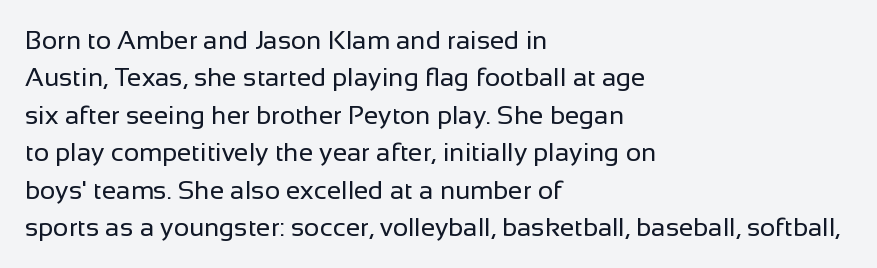
Q: Is the text bold? A: No.
Q: Is the text italic (slanted)? A: No, it is upright.
Q: Is the text underlined? A: No.
Q: How is the paragraph aligned? A: Left-aligned.
Q: Is the spacing between letters normal or unusually wide? A: Normal.
Q: Is the spacing between lines tight, normal or loose? A: Normal.
